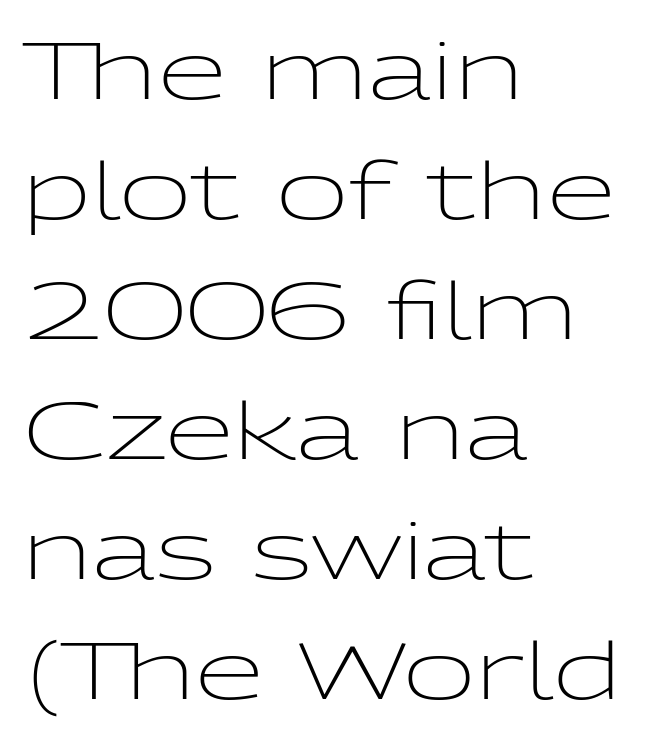
This is not heavy type; no bold has been used. Serif or sans? Sans — the stroke terminals are bare. Is this a fixed-width face? No — the glyphs have proportional, varying widths. Nothing unusual about the tracking: characters are spaced as the font intends. Each new line begins a customary step beneath the previous one. If you drew a ruler down the left edge, every line would touch it.
